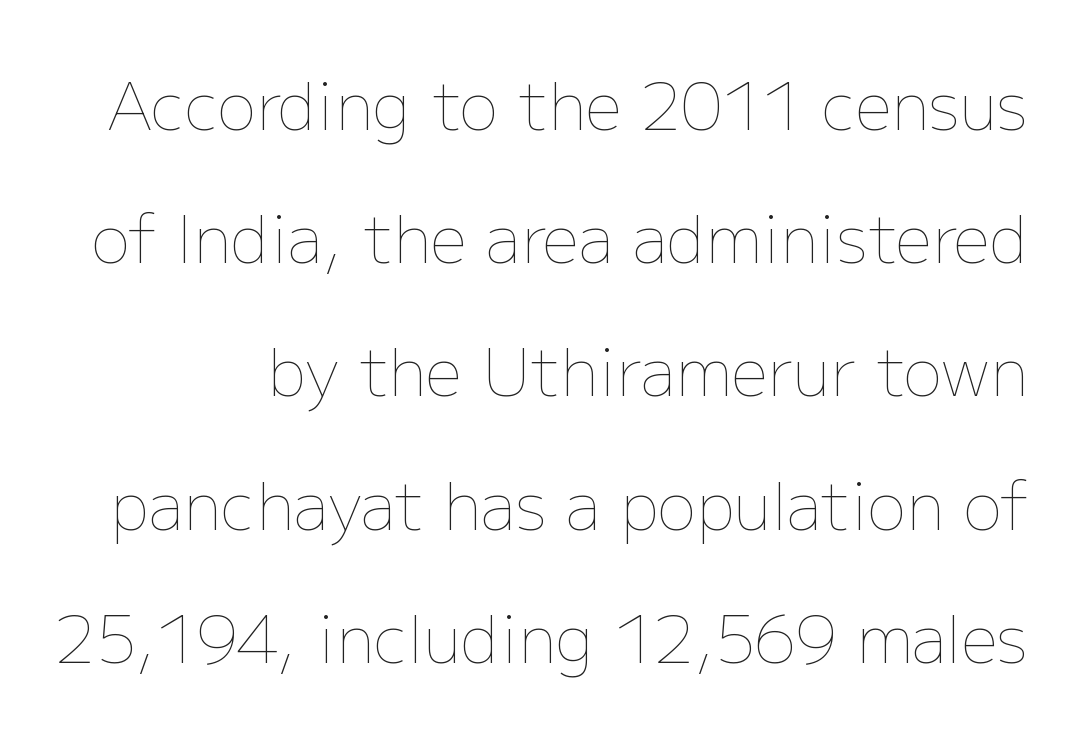
The image shows 65 px thin type, upright; set loose line spacing (2.05x), normal letter spacing, not underlined; low stroke contrast and a medium x-height.
